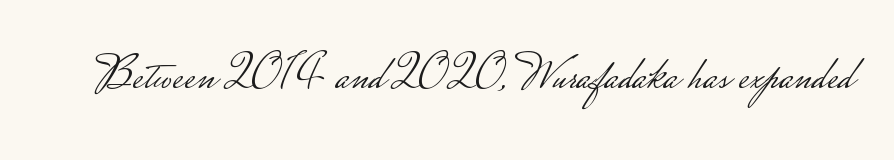
Q: Is the text bold? A: No.
Q: Is the text italic (slanted)? A: Yes.
Q: Is the typeface a serif or a sans-serif typeface? A: Sans-serif.
Q: Is the text underlined? A: No.
Q: Is the spacing between letters normal or unusually wide? A: Normal.
Q: Width (condensed, normal, or wide)? A: Wide.
Q: Stroke contrast? A: Low.
Q: Monospaced? A: No.
